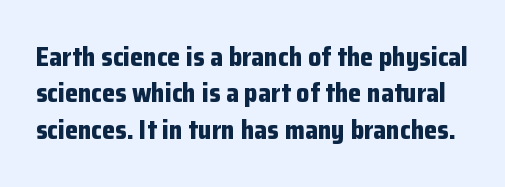
Inter-character spacing is left at the font's built-in metrics. Regular leading. Rule under the text: the space is simply empty. A typesetter would mark this as roman, not italic. Heavy, bold letterforms.
